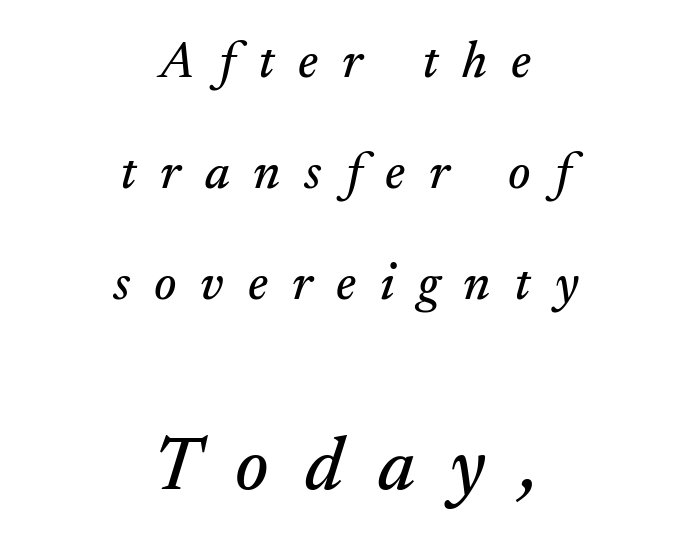
The image shows 76 px serif type, italic (leaning right); set centered, loose line spacing (2.18x), unusually wide letter spacing (+0.47 em), not underlined; the second (bottom) block is 1.49x larger; medium stroke contrast and a small x-height.
